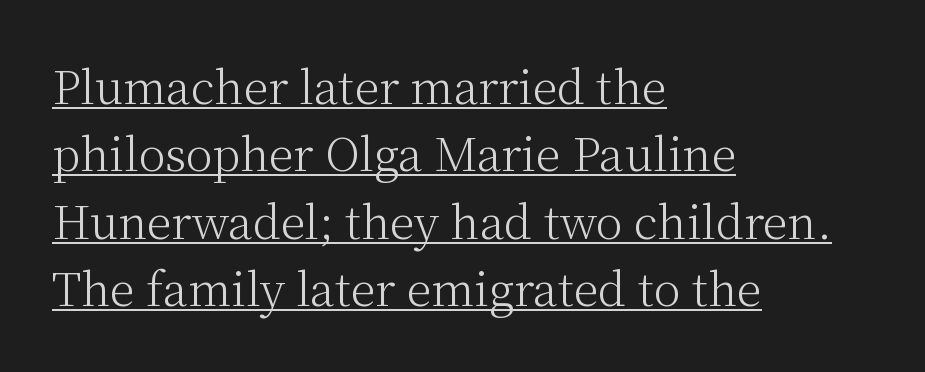
Q: Is the text bold? A: No.
Q: Is the text italic (slanted)? A: No, it is upright.
Q: Is the typeface a serif or a sans-serif typeface? A: Serif.
Q: Is the text underlined? A: Yes.
Q: How is the paragraph aligned? A: Left-aligned.
Q: Is the spacing between letters normal or unusually wide? A: Normal.
Q: Is the spacing between lines tight, normal or loose? A: Normal.
Q: Width (condensed, normal, or wide)? A: Normal.
Q: Stroke contrast? A: Medium.
Q: x-height? A: Medium.
Q: Monospaced? A: No.
